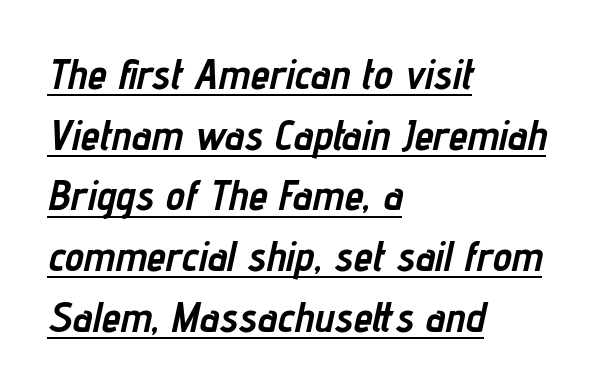
Compared with typical paragraphs, the rows here are spaced about the same. Caption: bold face, heavy strokes. Looks like regular typesetting: each glyph gets only the width it needs. Beneath each row of characters lies a ruled line. The rendering keeps characters at their native spacing. The rendering applies a slant to the glyphs.
